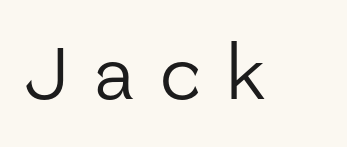
Nothing heavy about these letters — not bold at all. Descenders are the only things crossing below the line. Glyph-to-glyph distance is far greater than everyday printed text. Is this a fixed-width face? No — the glyphs have proportional, varying widths. The face used here is a sans, in the tradition of grotesques and geometrics.
